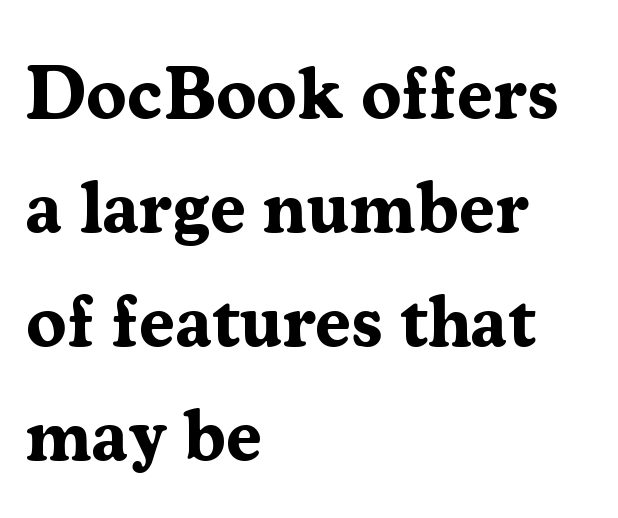
{"serif": "yes", "italic": "no", "bold": "yes", "weight": "bold", "width": "normal", "stroke_contrast": "medium", "x_height": "medium", "monospaced": "no", "underline": "no", "align": "left", "line_spacing": "normal", "line_spacing_ratio": 1.56, "letter_spacing": "normal", "letter_spacing_em": 0.0, "glyph_px": 73}
